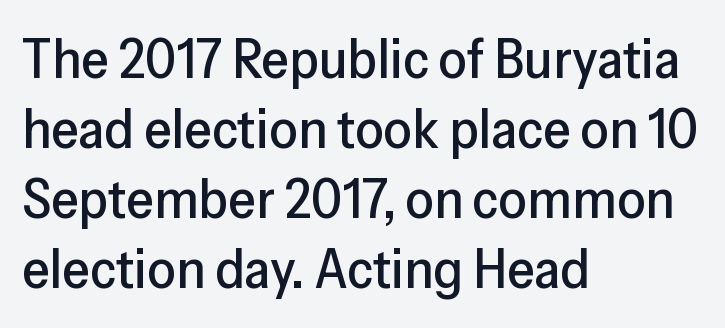
Q: Is the text italic (slanted)? A: No, it is upright.
Q: Is the typeface a serif or a sans-serif typeface? A: Sans-serif.
Q: Is the text underlined? A: No.
Q: How is the paragraph aligned? A: Left-aligned.
Q: Is the spacing between letters normal or unusually wide? A: Normal.
Q: Is the spacing between lines tight, normal or loose? A: Normal.
Q: Width (condensed, normal, or wide)? A: Normal.
Q: Stroke contrast? A: Low.
Q: x-height? A: Medium.
Q: Monospaced? A: No.
